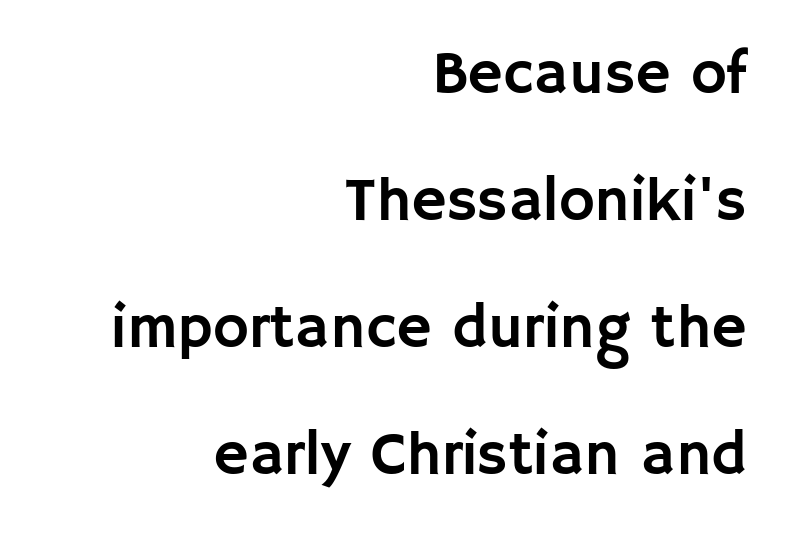
Q: Is the text italic (slanted)? A: No, it is upright.
Q: Is the typeface a serif or a sans-serif typeface? A: Sans-serif.
Q: Is the text underlined? A: No.
Q: How is the paragraph aligned? A: Right-aligned.
Q: Is the spacing between letters normal or unusually wide? A: Normal.
Q: Is the spacing between lines tight, normal or loose? A: Loose.
Q: Width (condensed, normal, or wide)? A: Normal.
Q: Stroke contrast? A: Low.
Q: x-height? A: Large.
Q: Monospaced? A: No.
